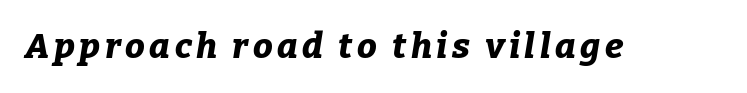
Q: Is the text bold? A: Yes.
Q: Is the text italic (slanted)? A: Yes, it leans right by about 9 degrees.
Q: Is the text underlined? A: No.
Q: Width (condensed, normal, or wide)? A: Normal.
Q: Stroke contrast? A: Low.
Q: x-height? A: Medium.
Q: Monospaced? A: No.
